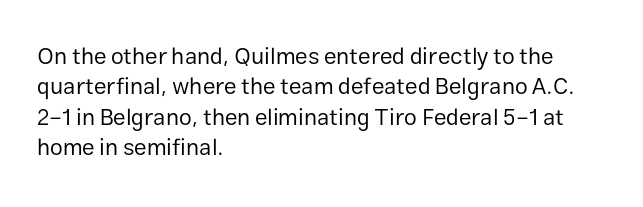
Q: Is the text bold? A: No.
Q: Is the text italic (slanted)? A: No, it is upright.
Q: Is the text underlined? A: No.
Q: How is the paragraph aligned? A: Left-aligned.
Q: Is the spacing between letters normal or unusually wide? A: Normal.
Q: Is the spacing between lines tight, normal or loose? A: Normal.
